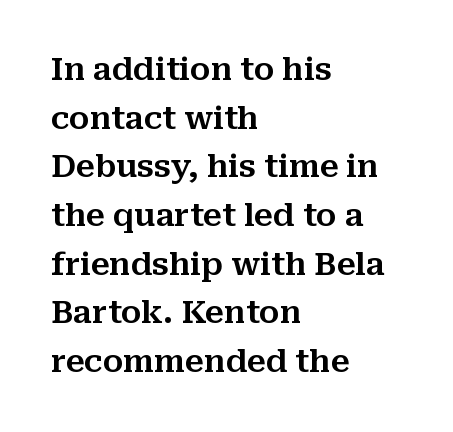
The image shows 31 px serif type, upright; set left-aligned, normal line spacing (1.57x), normal letter spacing, not underlined; medium stroke contrast and a medium x-height.
